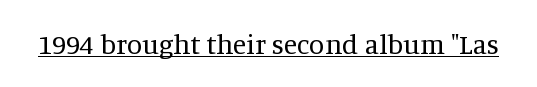
{"serif": "yes", "italic": "no", "bold": "no", "weight": "regular", "width": "normal", "stroke_contrast": "medium", "x_height": "large", "monospaced": "no", "underline": "yes", "letter_spacing": "normal", "letter_spacing_em": 0.0, "glyph_px": 28}
